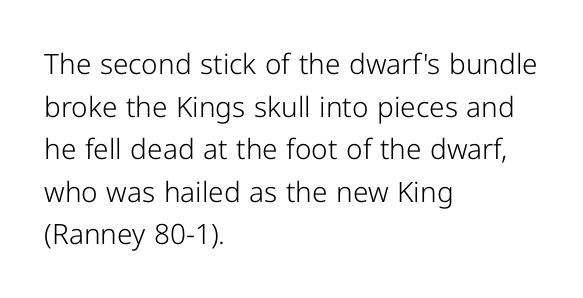
{"serif": "no", "italic": "no", "bold": "no", "weight": "light", "width": "normal", "stroke_contrast": "low", "x_height": "medium", "monospaced": "no", "underline": "no", "align": "left", "line_spacing": "normal", "line_spacing_ratio": 1.52, "letter_spacing": "normal", "letter_spacing_em": 0.0, "glyph_px": 28}
